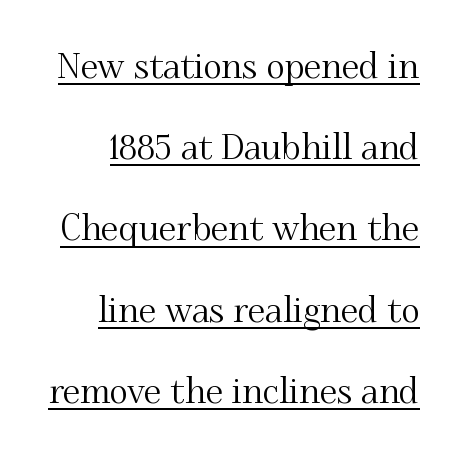
Q: Is the text italic (slanted)? A: No, it is upright.
Q: Is the typeface a serif or a sans-serif typeface? A: Serif.
Q: Is the text underlined? A: Yes.
Q: Is the spacing between letters normal or unusually wide? A: Normal.
Q: Is the spacing between lines tight, normal or loose? A: Loose.
Q: Width (condensed, normal, or wide)? A: Normal.
Q: Stroke contrast? A: Medium.
Q: x-height? A: Small.
Q: Monospaced? A: No.
